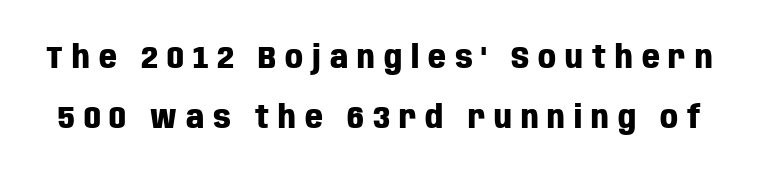
Q: Is the text bold? A: Yes.
Q: Is the text italic (slanted)? A: No, it is upright.
Q: Is the typeface a serif or a sans-serif typeface? A: Sans-serif.
Q: Is the text underlined? A: No.
Q: Is the spacing between letters normal or unusually wide? A: Unusually wide.
Q: Is the spacing between lines tight, normal or loose? A: Loose.
Q: Width (condensed, normal, or wide)? A: Condensed.
Q: Stroke contrast? A: Low.
Q: x-height? A: Large.
Q: Monospaced? A: No.
